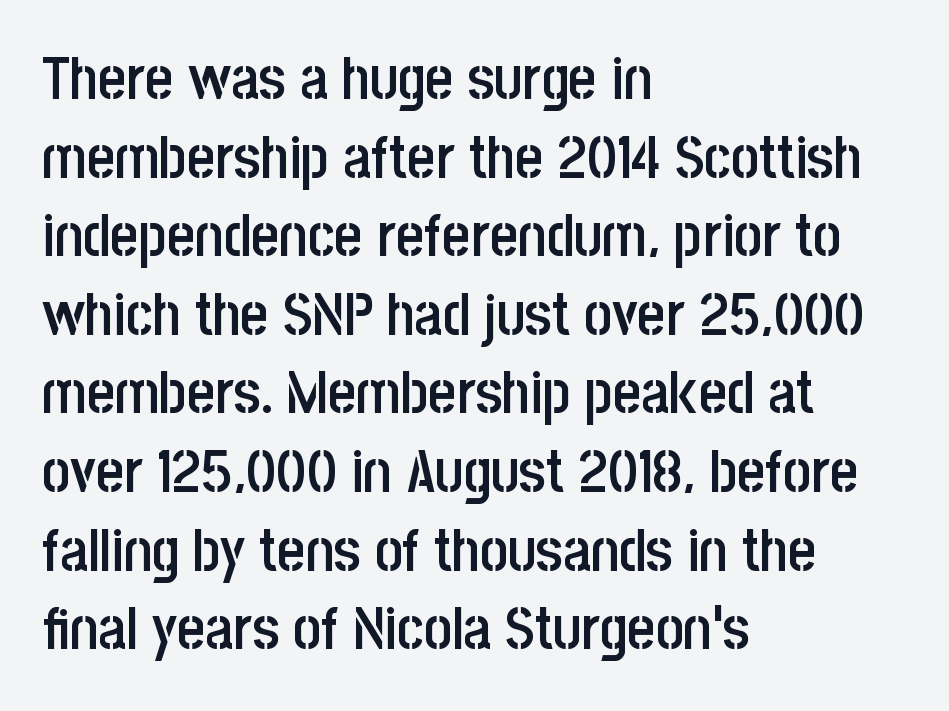
{"serif": "no", "italic": "no", "bold": "semi", "weight": "semibold", "width": "condensed", "stroke_contrast": "low", "x_height": "large", "monospaced": "no", "underline": "no", "align": "left", "line_spacing": "normal", "line_spacing_ratio": 1.31, "letter_spacing": "normal", "letter_spacing_em": 0.0, "glyph_px": 60}
